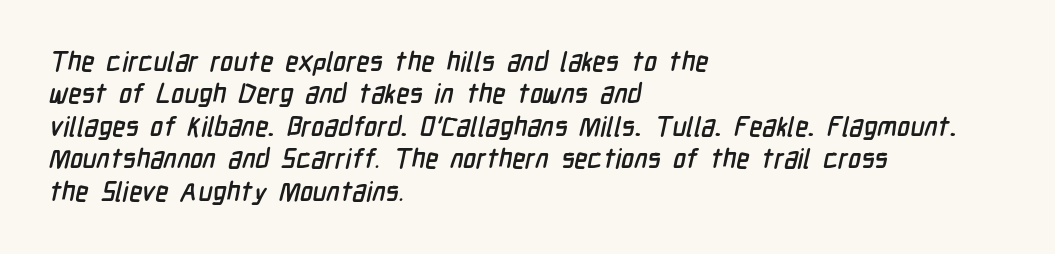
{"underline": "no", "align": "left", "line_spacing_ratio": 1.2, "letter_spacing": "normal", "letter_spacing_em": 0.0, "glyph_px": 27}
